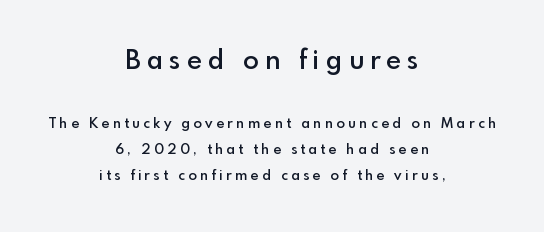
The image shows 26 px text type, upright; set centered, line spacing 1.85x, unusually wide letter spacing (+0.24 em), not underlined; the first (top) block is 1.86x larger.
